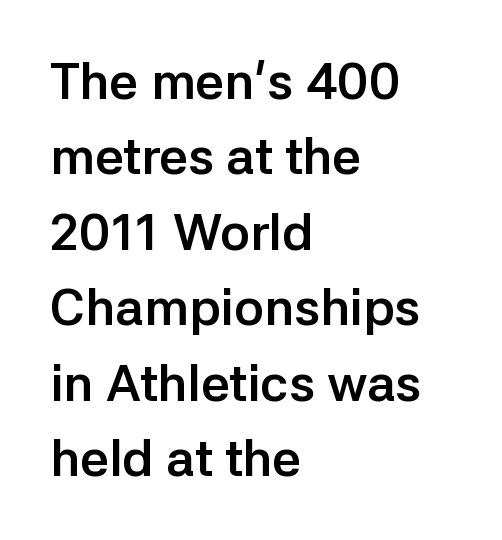
The image shows 51 px semibold sans-serif type, upright; set left-aligned, normal line spacing (1.48x), normal letter spacing, not underlined; low stroke contrast and a medium x-height.
